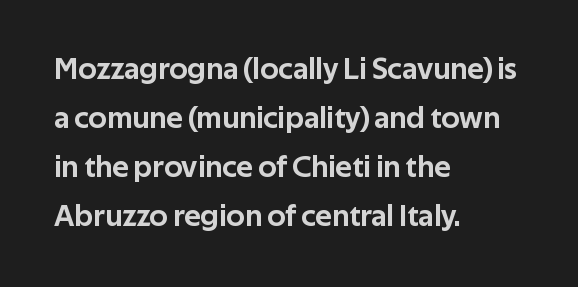
Q: Is the text italic (slanted)? A: No, it is upright.
Q: Is the typeface a serif or a sans-serif typeface? A: Sans-serif.
Q: Is the text underlined? A: No.
Q: How is the paragraph aligned? A: Left-aligned.
Q: Is the spacing between letters normal or unusually wide? A: Normal.
Q: Is the spacing between lines tight, normal or loose? A: Normal.
Q: Width (condensed, normal, or wide)? A: Normal.
Q: Stroke contrast? A: Low.
Q: x-height? A: Medium.
Q: Monospaced? A: No.
